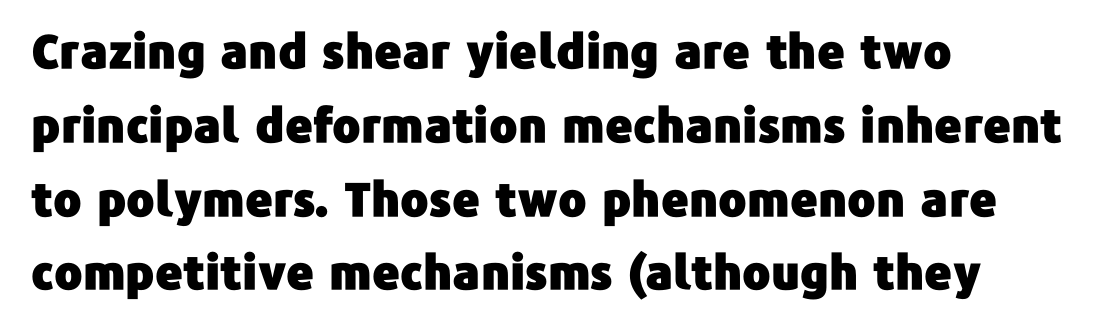
Q: Is the text italic (slanted)? A: No, it is upright.
Q: Is the typeface a serif or a sans-serif typeface? A: Sans-serif.
Q: Is the text underlined? A: No.
Q: How is the paragraph aligned? A: Left-aligned.
Q: Is the spacing between letters normal or unusually wide? A: Normal.
Q: Is the spacing between lines tight, normal or loose? A: Normal.
Q: Width (condensed, normal, or wide)? A: Normal.
Q: Stroke contrast? A: Low.
Q: x-height? A: Medium.
Q: Monospaced? A: No.
